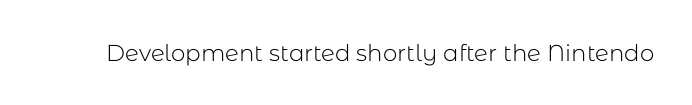
Q: Is the text bold? A: No.
Q: Is the text italic (slanted)? A: No, it is upright.
Q: Is the text underlined? A: No.
Q: Is the spacing between letters normal or unusually wide? A: Normal.
